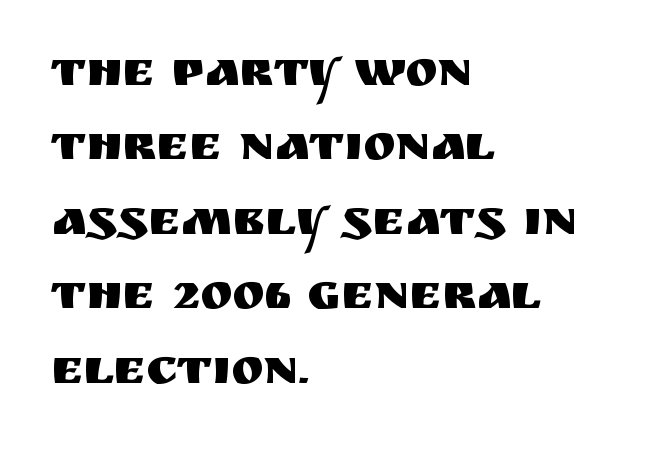
The typesetter chose a ragged-right arrangement here. Looks like regular typesetting: each glyph gets only the width it needs. If you drew a line through each stem, it would be perfectly vertical. Words appear dense and cohesive because spacing is normal. Has an underline been added? It has not. The vertical gap from one line to the next is medium.
